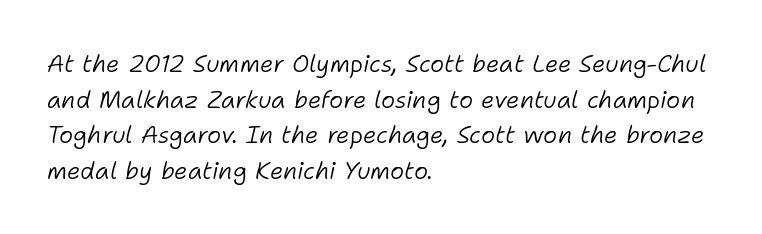
The image shows 24 px text type, italic (leaning right); set left-aligned, normal line spacing (1.48x), normal letter spacing, not underlined.
